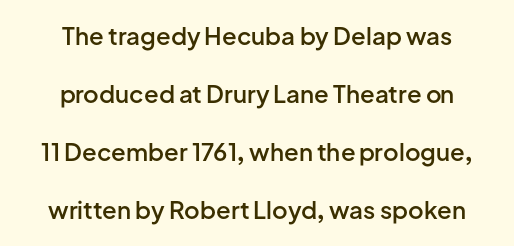
{"italic": "no", "bold": "semi", "underline": "no", "align": "center", "line_spacing": "loose", "line_spacing_ratio": 2.42, "letter_spacing": "normal", "letter_spacing_em": 0.0, "glyph_px": 24}
